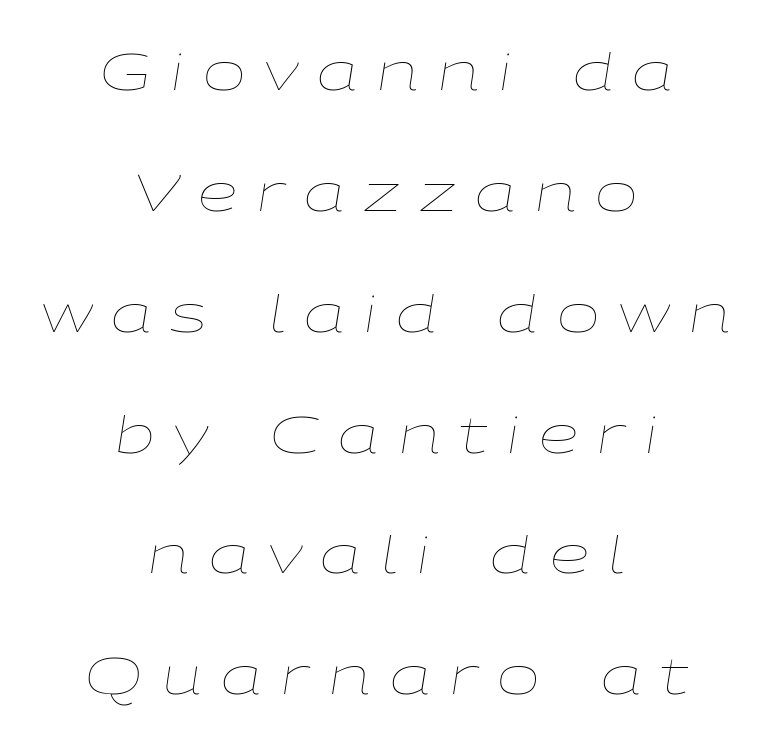
The axis of the letterforms is tilted away from vertical. Bold? No — there's no thickening of the strokes. Baseline-to-baseline distance is far greater than the letter height. Caption: multi-line text, centered on the measure. Proportional: the letters do not fall into vertical columns. Decoration check: the copy has no underline.
